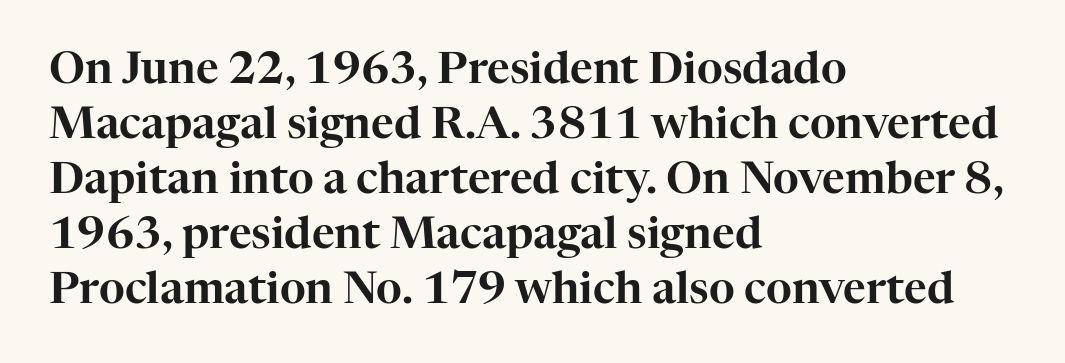
The space between consecutive lines is moderate. The glyphs are unaccompanied by any horizontal stroke below them. Old-style or modern, the face here clearly has serifs. The specimen reads as upright at a glance. Proportional: the letters do not fall into vertical columns. In terms of letterspacing, this is plain default setting.
